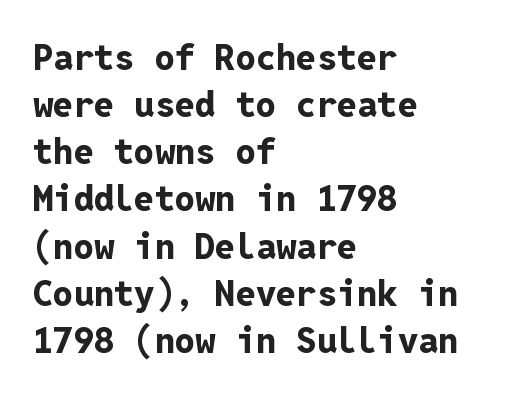
Nobody touched the tracking dial on this one. You could count columns in this text — the font is strictly monospaced. Each row of text sits above clean, open space. Compared with typical paragraphs, the rows here are spaced about the same. What weight is shown? A full bold with thick strokes.
